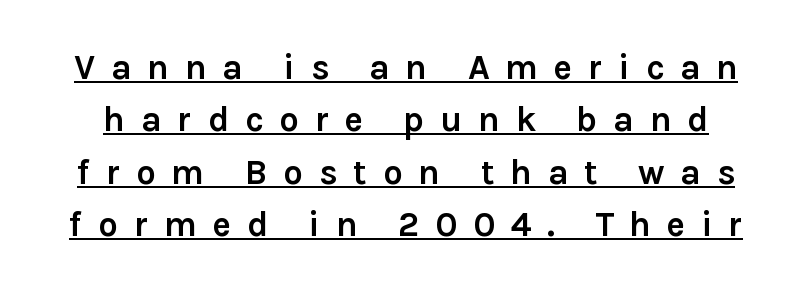
The image shows 35 px semibold sans-serif type, upright; set normal line spacing (1.5x), unusually wide letter spacing (+0.45 em), underlined; a medium x-height.
